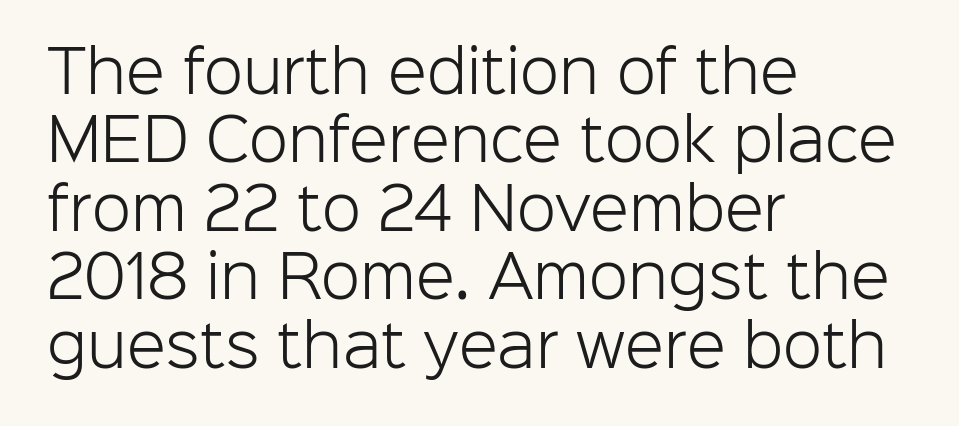
Q: Is the text bold? A: No.
Q: Is the text italic (slanted)? A: No, it is upright.
Q: Is the typeface a serif or a sans-serif typeface? A: Sans-serif.
Q: Is the text underlined? A: No.
Q: How is the paragraph aligned? A: Left-aligned.
Q: Is the spacing between letters normal or unusually wide? A: Normal.
Q: Width (condensed, normal, or wide)? A: Normal.
Q: Stroke contrast? A: Low.
Q: x-height? A: Medium.
Q: Monospaced? A: No.
